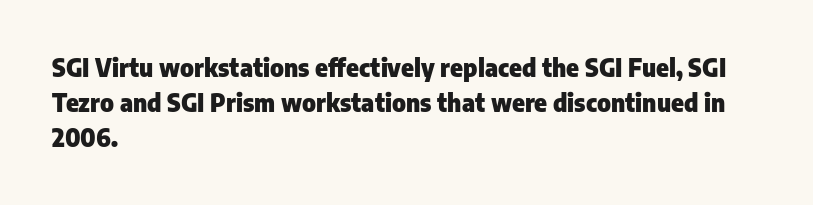
{"italic": "no", "bold": "yes", "underline": "no", "align": "left", "line_spacing": "normal", "line_spacing_ratio": 1.45, "letter_spacing": "normal", "letter_spacing_em": 0.0, "glyph_px": 24}
